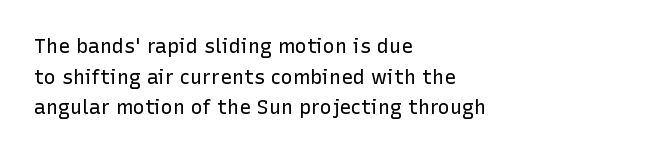
The image shows 20 px text type, upright; set left-aligned, normal line spacing (1.53x), normal letter spacing, not underlined.
